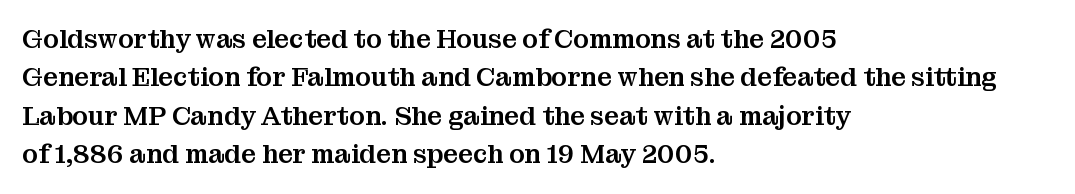
Q: Is the text italic (slanted)? A: No, it is upright.
Q: Is the text underlined? A: No.
Q: How is the paragraph aligned? A: Left-aligned.
Q: Is the spacing between letters normal or unusually wide? A: Normal.
Q: Is the spacing between lines tight, normal or loose? A: Normal.
